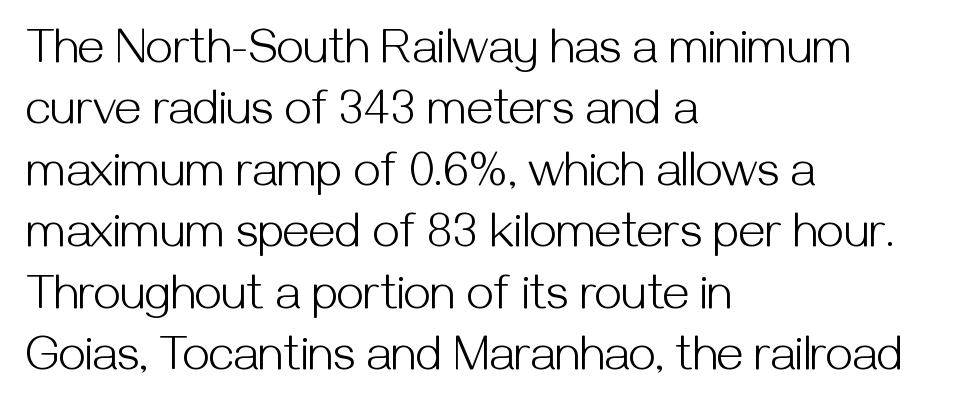
{"serif": "no", "italic": "no", "bold": "no", "weight": "light", "width": "normal", "stroke_contrast": "medium", "x_height": "medium", "monospaced": "no", "underline": "no", "align": "left", "line_spacing": "normal", "line_spacing_ratio": 1.28, "letter_spacing": "normal", "letter_spacing_em": 0.0, "glyph_px": 48}
